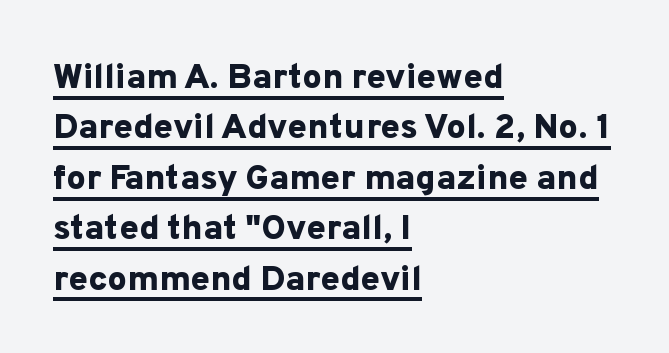
{"serif": "no", "italic": "no", "bold": "yes", "weight": "bold", "width": "normal", "stroke_contrast": "low", "x_height": "medium", "monospaced": "no", "underline": "yes", "align": "left", "line_spacing": "normal", "line_spacing_ratio": 1.44, "letter_spacing": "normal", "letter_spacing_em": 0.0, "glyph_px": 35}
